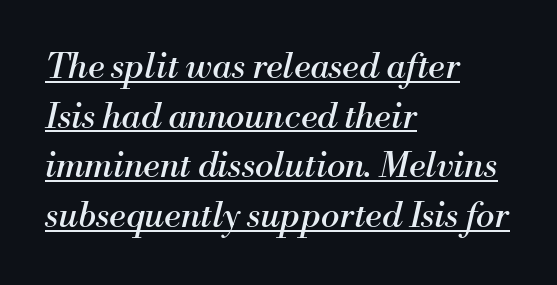
{"serif": "yes", "italic": "yes", "lean": "right", "slant_degrees": 13, "bold": "no", "weight": "regular", "width": "normal", "stroke_contrast": "medium", "x_height": "small", "monospaced": "no", "underline": "yes", "align": "left", "line_spacing": "normal", "line_spacing_ratio": 1.42, "letter_spacing": "normal", "letter_spacing_em": 0.0, "glyph_px": 35}
